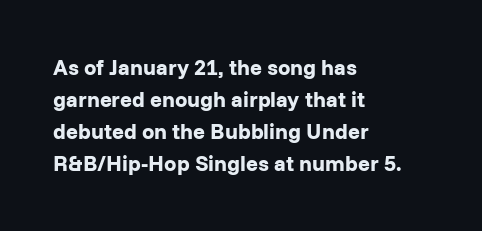
These lines were composed using upright roman letters. Bare-footed words on every line. The vertical gap from one line to the next is medium. Leftover space on each line is placed entirely after the last word. The line texture is even and compact thanks to regular tracking.
